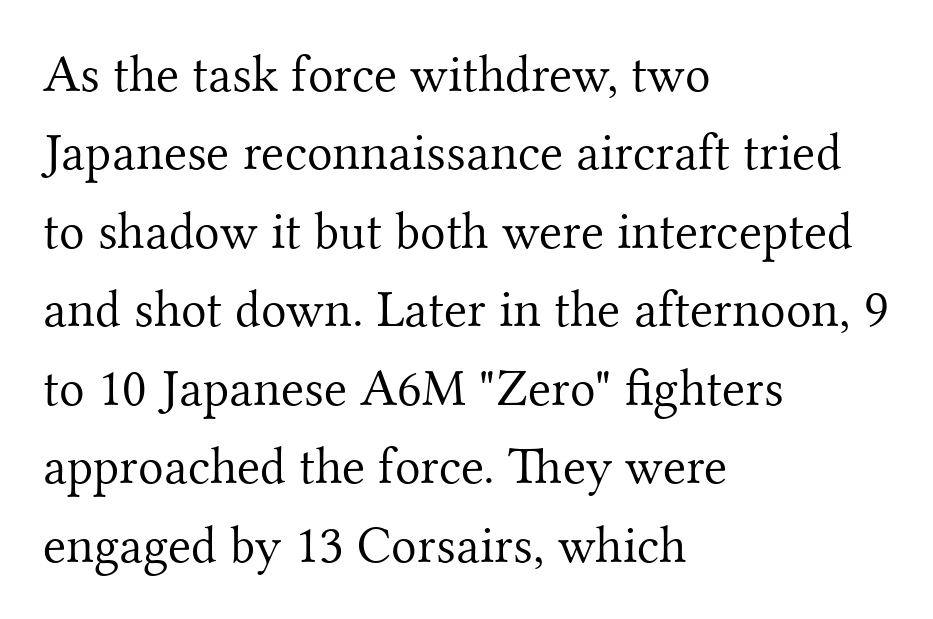
The image shows 53 px light serif type, upright; set left-aligned, normal line spacing (1.48x), normal letter spacing, not underlined; medium stroke contrast and a small x-height.
